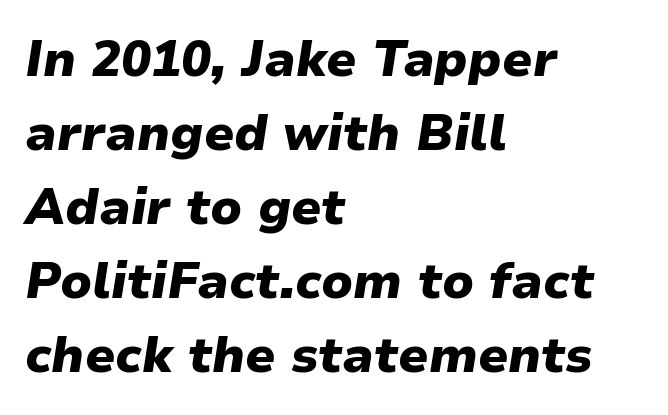
{"italic": "yes", "lean": "right", "slant_degrees": 9, "bold": "yes", "weight": "heavy", "width": "normal", "stroke_contrast": "low", "x_height": "medium", "monospaced": "no", "underline": "no", "align": "left", "line_spacing": "normal", "line_spacing_ratio": 1.48, "letter_spacing": "normal", "letter_spacing_em": 0.0, "glyph_px": 50}
